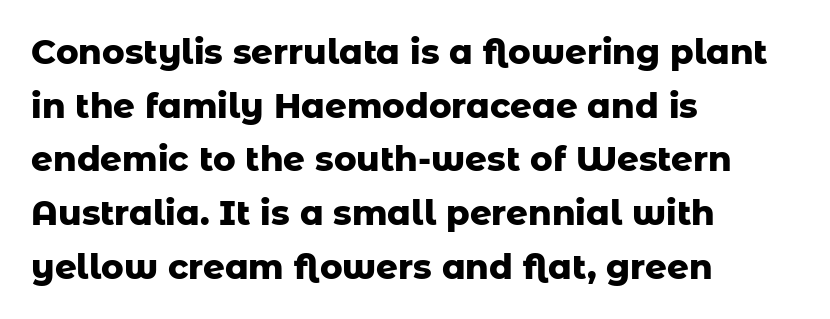
Stroke terminals: plain, sans-serif. A bare baseline throughout the passage. The letterforms sit shoulder to shoulder at normal distance. Look at the stroke-to-counter ratio: heavy, a bold. Which margin do the lines hug? The left one — the right edge is uneven. If you drew a line through each stem, it would be perfectly vertical.
